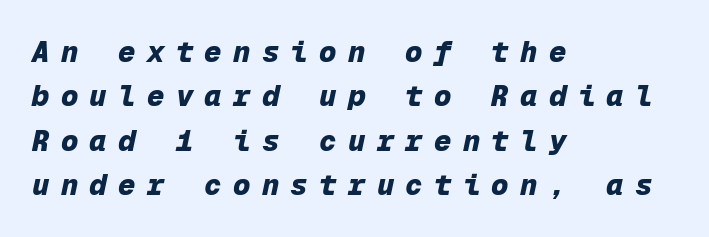
A clean baseline with only descenders dipping below it. The text block is weighted toward the left margin, trailing off unevenly rightward. The passage shown leans; its letterforms are oblique. Weight check: bold — yes, fully. One glance says typical: line gaps are just what's usual.
